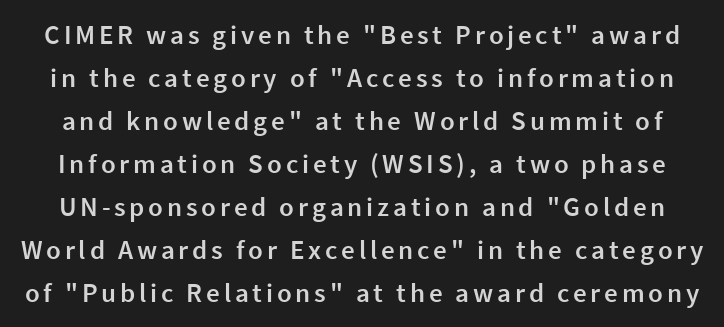
Leading matches the norm, producing a regular column. Rule under the text: the space is simply empty. The type sits square on the baseline with zero lean. In terms of weight, the rendering is demibold, just under bold.
